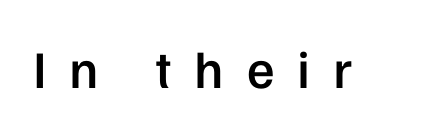
Q: Is the text bold? A: Semi-bold.
Q: Is the text italic (slanted)? A: No, it is upright.
Q: Is the typeface a serif or a sans-serif typeface? A: Sans-serif.
Q: Is the text underlined? A: No.
Q: Is the spacing between letters normal or unusually wide? A: Unusually wide.
Q: Width (condensed, normal, or wide)? A: Normal.
Q: Stroke contrast? A: Low.
Q: x-height? A: Medium.
Q: Monospaced? A: No.
